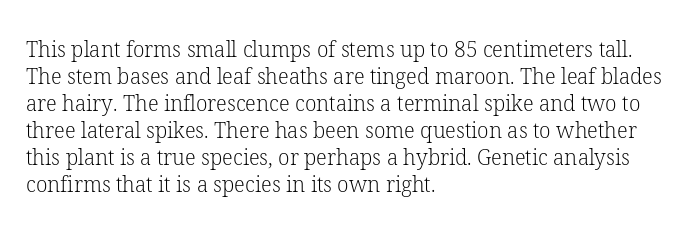
Q: Is the text bold? A: No.
Q: Is the text italic (slanted)? A: No, it is upright.
Q: Is the text underlined? A: No.
Q: How is the paragraph aligned? A: Left-aligned.
Q: Is the spacing between letters normal or unusually wide? A: Normal.
Q: Is the spacing between lines tight, normal or loose? A: Normal.
